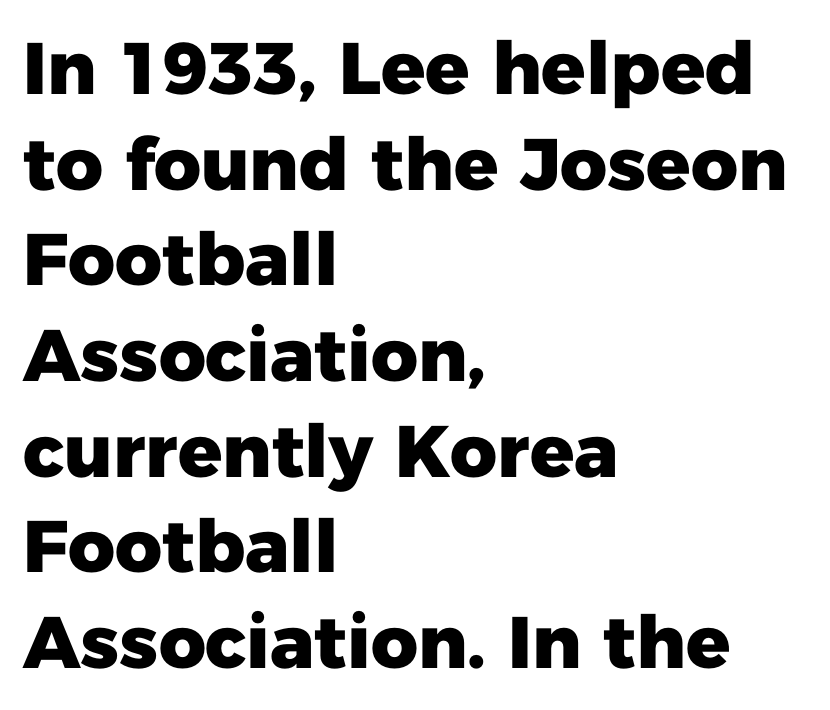
The image shows 73 px heavy sans-serif type, upright; set left-aligned, normal line spacing (1.31x), normal letter spacing, not underlined; low stroke contrast and a medium x-height.
